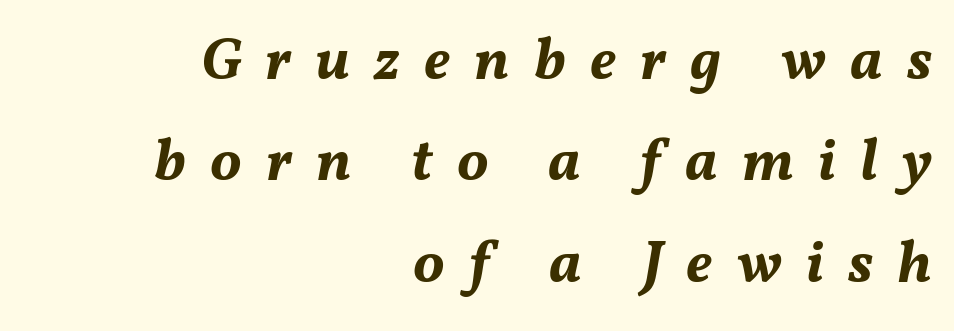
These lines have a slow, spaced-out rhythm from letter to letter. The setting favours the right margin, as signatures and pull-quotes sometimes do. The characters look thick and weighty, a clear bold. Underline: absent. Proportional: the letters do not fall into vertical columns.
